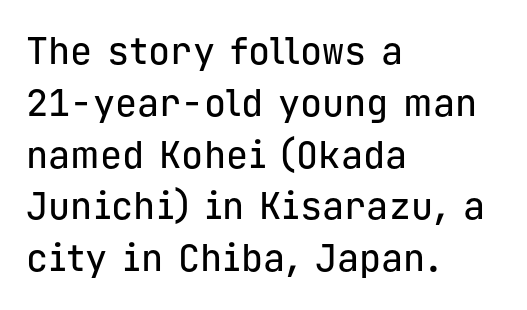
Regular leading. The letterforms sit shoulder to shoulder at normal distance. This rendering features lettering with no underline. Is there any slant? The stems are plumb. The typesetter chose a ragged-right arrangement here.
